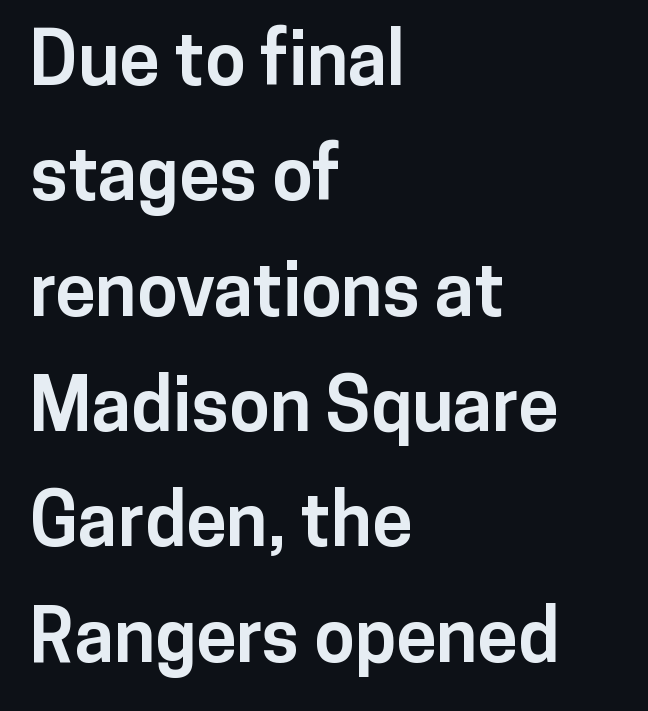
Notice how descenders clear the ascenders below comfortably — that's standard leading. Spacing verdict: proportional, widths tailored to each character. Serifs: no, the terminals of the letterforms are clean. You'd pick this weight for a headline — it's a proper bold.
